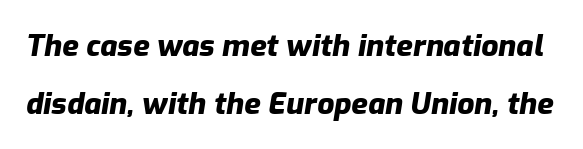
The image shows 30 px heavy type, italic (leaning right); set loose line spacing (1.92x), normal letter spacing, not underlined; low stroke contrast and a medium x-height.
